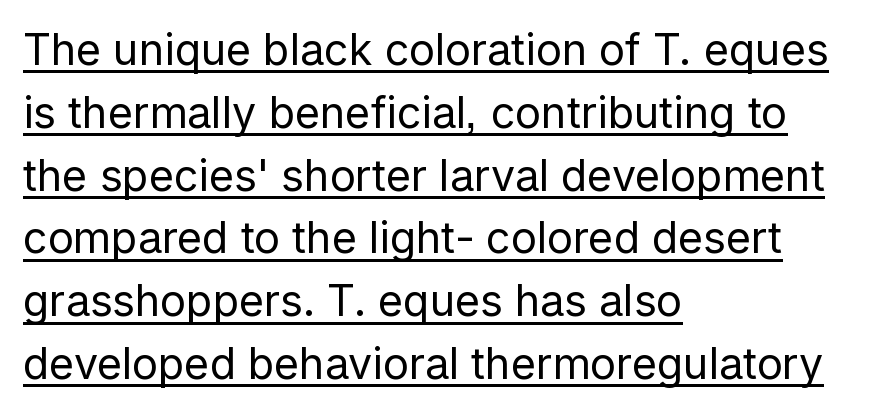
The image shows 43 px regular-weight sans-serif type, upright; set left-aligned, normal line spacing (1.46x), normal letter spacing, underlined; low stroke contrast and a medium x-height.
